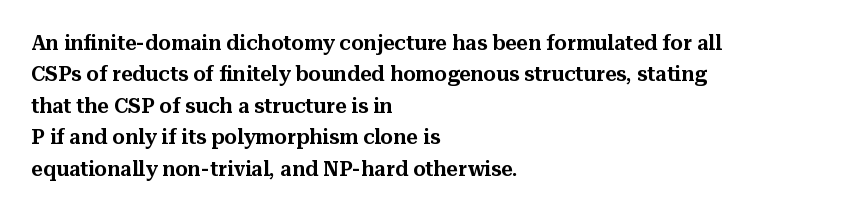
Compared with a centered layout, this one pins lines to the left instead. The space beneath each line is pristine and unruled. The passage shown stacks its lines at a standard gap. Do the letters lean? They stand straight. Spacing between characters is what you'd get straight out of the box.
